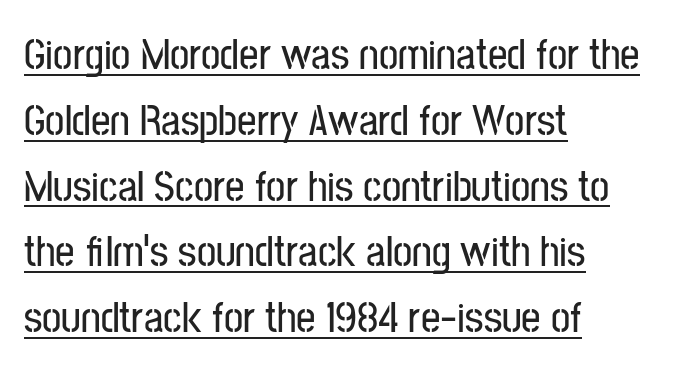
Q: Is the text italic (slanted)? A: No, it is upright.
Q: Is the typeface a serif or a sans-serif typeface? A: Sans-serif.
Q: Is the text underlined? A: Yes.
Q: How is the paragraph aligned? A: Left-aligned.
Q: Is the spacing between letters normal or unusually wide? A: Normal.
Q: Is the spacing between lines tight, normal or loose? A: Normal.
Q: Width (condensed, normal, or wide)? A: Condensed.
Q: Stroke contrast? A: Low.
Q: x-height? A: Medium.
Q: Monospaced? A: No.
